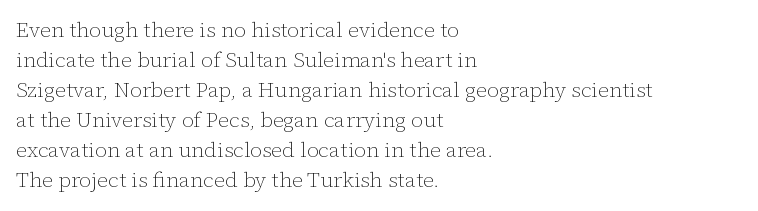
Compared with typical body copy, the letter spacing here is the same. The text block is weighted toward the left margin, trailing off unevenly rightward. The foot of each line stays bare and open. Evenly set lines give the paragraph a standard silhouette. Stroke thickness stays within the range of a standard reading face or lighter.
